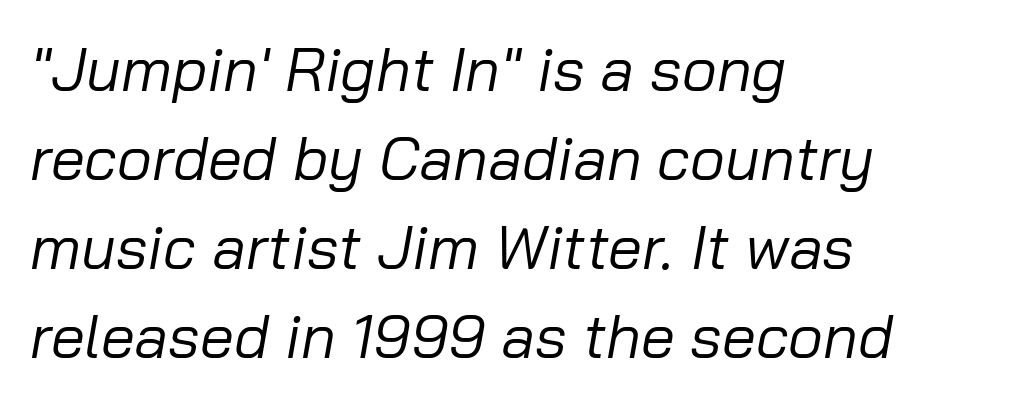
{"italic": "yes", "lean": "right", "slant_degrees": 10, "bold": "no", "weight": "regular", "width": "normal", "stroke_contrast": "low", "x_height": "medium", "monospaced": "no", "underline": "no", "align": "left", "line_spacing": "normal", "line_spacing_ratio": 1.46, "letter_spacing": "normal", "letter_spacing_em": 0.0, "glyph_px": 61}
